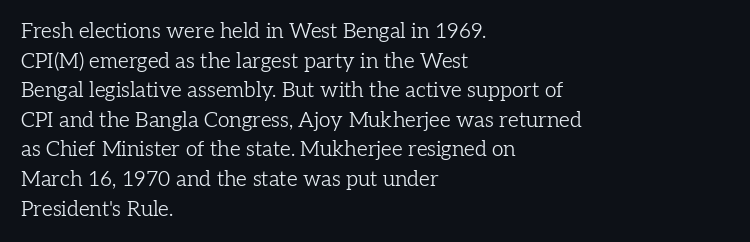
Quick note: underline off. Do the letters lean? They stand straight. The text block is weighted toward the left margin, trailing off unevenly rightward. This rendering leaves character spacing at its baseline value. Vertical spacing — default.
